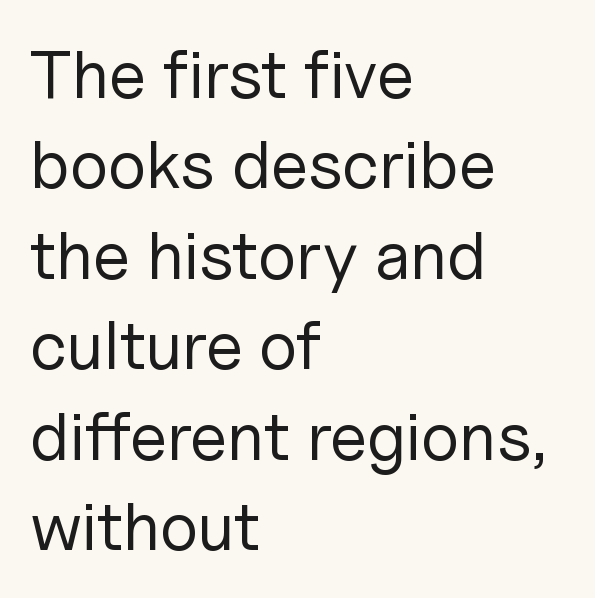
The face used here is proportionally spaced, like ordinary book or web type. Default kerning and tracking; the words read as compact shapes. Where is the straight margin? On the left. Notice how descenders clear the ascenders below comfortably — that's standard leading. The lettering holds an erect, upright posture throughout. Rule under the text: the space is simply empty.
